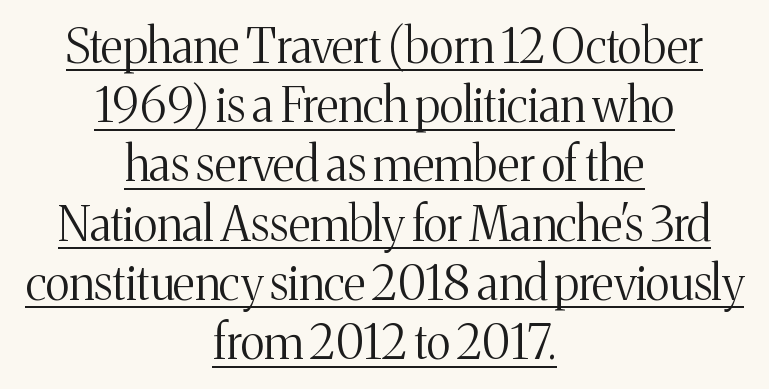
Leftover space on each line is divided equally before and after the words. Weight: regular or lighter. The rendering keeps characters at their native spacing. Think of a printed novel: that variable character pitch is what you see here. Normally led — the rows are evenly, conventionally spaced. These lines are composed in type with serifs.
